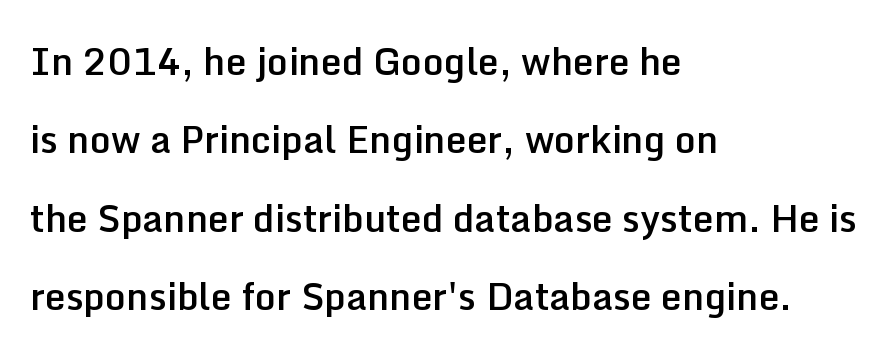
The image shows 37 px semibold sans-serif type, upright; set left-aligned, loose line spacing (2.12x), normal letter spacing, not underlined; low stroke contrast and a medium x-height.
